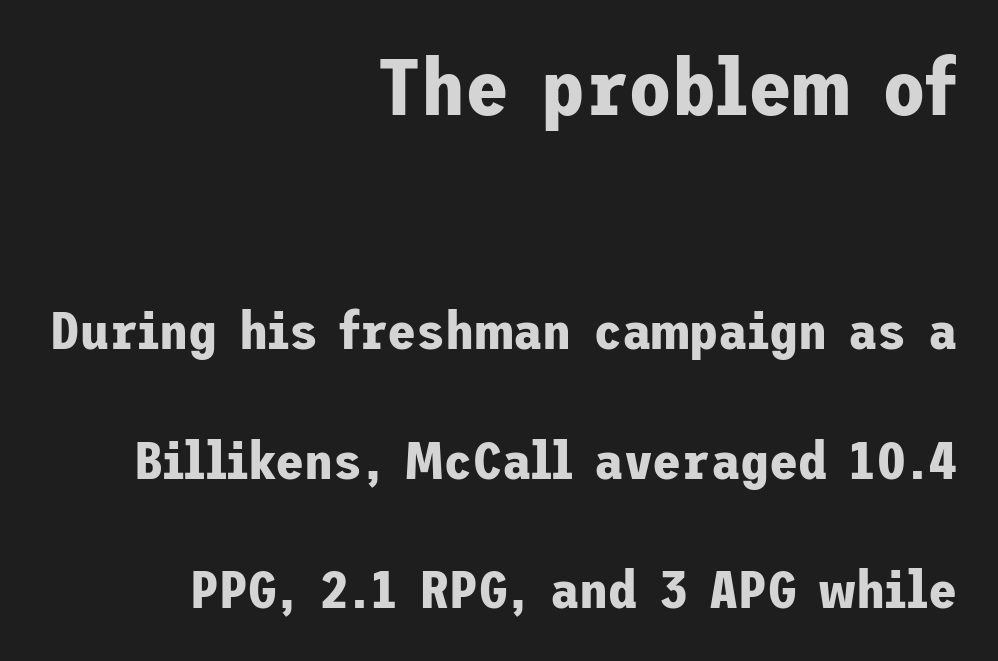
The image shows 80 px bold sans-serif type, upright; set right-aligned, loose line spacing (2.44x), normal letter spacing, not underlined; the first (top) block is 1.51x larger; low stroke contrast and a medium x-height.
